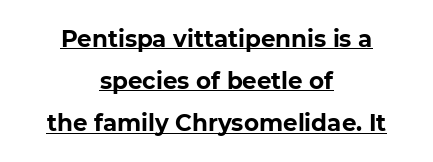
Q: Is the text bold? A: Yes.
Q: Is the text underlined? A: Yes.
Q: How is the paragraph aligned? A: Centered.
Q: Is the spacing between letters normal or unusually wide? A: Normal.
